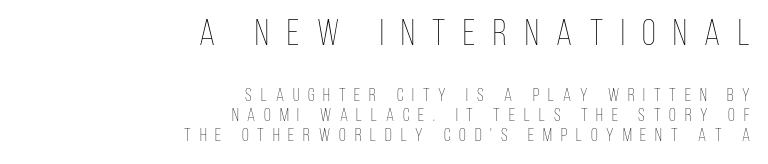
{"italic": "no", "bold": "no", "weight": "thin", "width": "condensed", "stroke_contrast": "low", "x_height": "large", "monospaced": "no", "underline": "no", "align": "right", "line_spacing": "tight", "line_spacing_ratio": 1.11, "letter_spacing": "wide", "letter_spacing_em": 0.49, "larger_block": "first", "size_ratio": 2.0, "glyph_px": 36}
